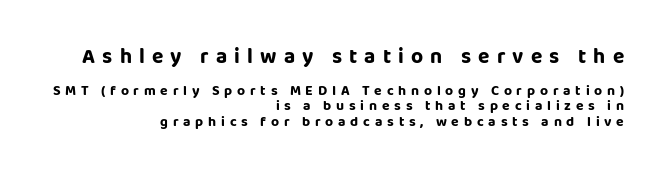
The image shows 21 px bold type, upright; set right-aligned, tight line spacing (1.1x), unusually wide letter spacing (+0.34 em), not underlined; the first (top) block is 1.5x larger.
